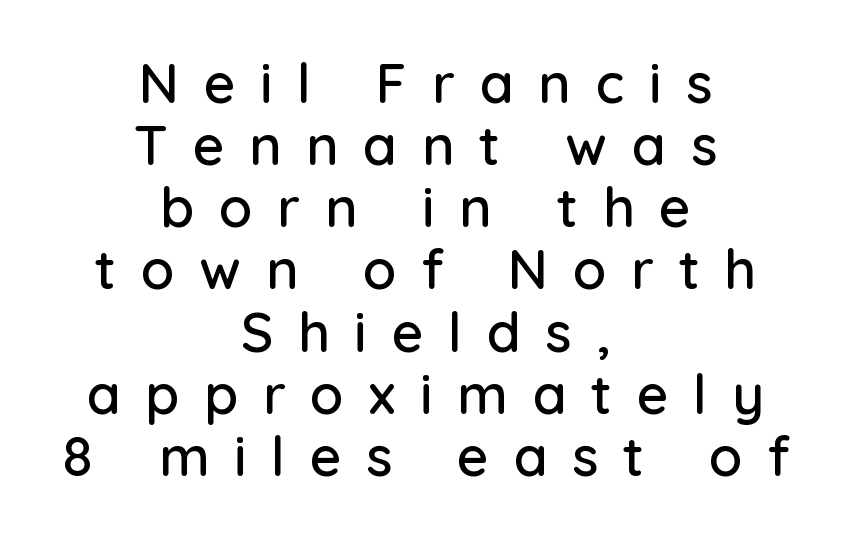
{"serif": "no", "italic": "no", "width": "normal", "stroke_contrast": "low", "x_height": "medium", "monospaced": "no", "underline": "no", "align": "center", "line_spacing": "tight", "line_spacing_ratio": 1.13, "letter_spacing": "wide", "letter_spacing_em": 0.45, "glyph_px": 55}
